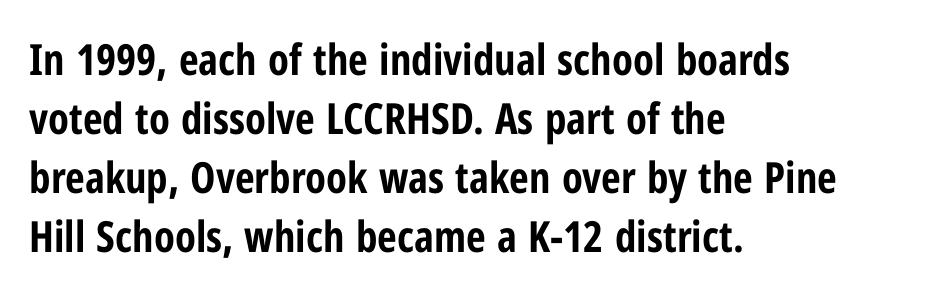
Which margin do the lines hug? The left one — the right edge is uneven. Quick note: not italic, upright. A bare baseline throughout the passage. Looks like regular typesetting: each glyph gets only the width it needs. Nothing sits at the stroke ends, so this counts as sans-serif.
